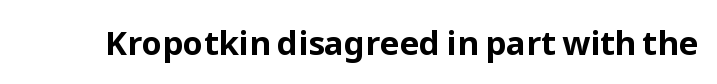
You'd pick this weight for a headline — it's a proper bold. I'd call this a sans setting — the letters go barefoot. The area under the type is left untouched. Spacing verdict: proportional, widths tailored to each character. The line texture is even and compact thanks to regular tracking. These lines were composed using upright roman letters.
